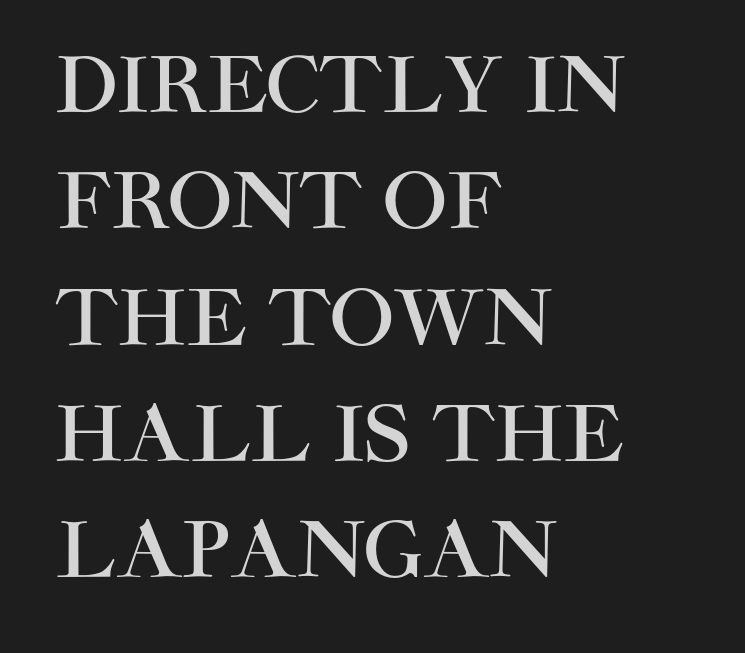
Q: Is the text italic (slanted)? A: No, it is upright.
Q: Is the typeface a serif or a sans-serif typeface? A: Sans-serif.
Q: Is the text underlined? A: No.
Q: How is the paragraph aligned? A: Left-aligned.
Q: Is the spacing between letters normal or unusually wide? A: Normal.
Q: Is the spacing between lines tight, normal or loose? A: Normal.
Q: Width (condensed, normal, or wide)? A: Normal.
Q: Stroke contrast? A: High.
Q: x-height? A: Large.
Q: Monospaced? A: No.
